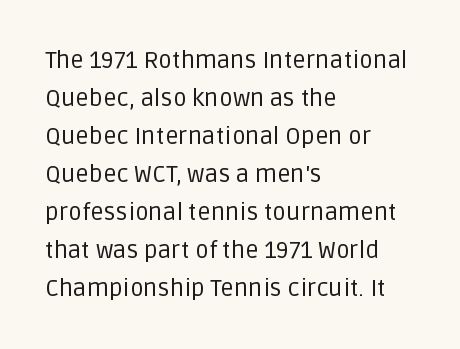
Caption: standard tracking, unaltered. How would I describe the line gaps? Plain and ordinary. Notice how the stems are strictly vertical — no italics here. The typeface has the unassuming heft of standard copy or less. The lines are quadded left.
